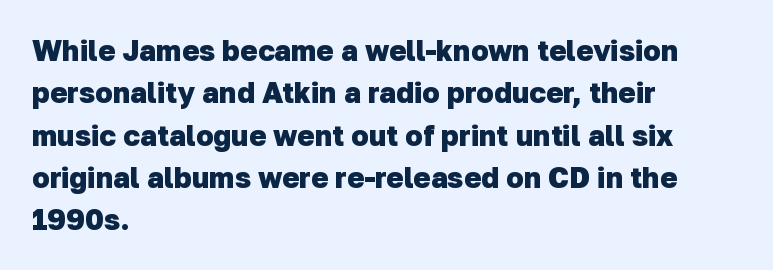
The image shows 29 px heavy sans-serif type; set left-aligned, normal line spacing (1.46x), normal letter spacing, not underlined; low stroke contrast and a medium x-height.
